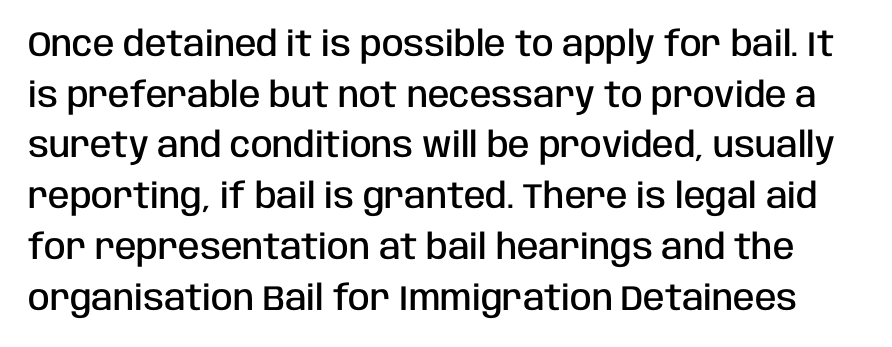
The image shows 35 px semibold, condensed sans-serif type, upright; set normal line spacing (1.45x), normal letter spacing, not underlined; low stroke contrast and a large x-height.
